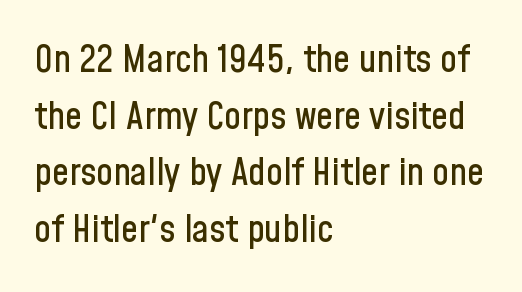
A typesetter would label this face a sans. The face used here is rendered with its standard letterfit. Line spacing here is normal. The rendering uses natural spacing where letterforms have individual widths. The specimen omits any rule beneath the text block's lines. Posture: straight, roman, zero tilt.
